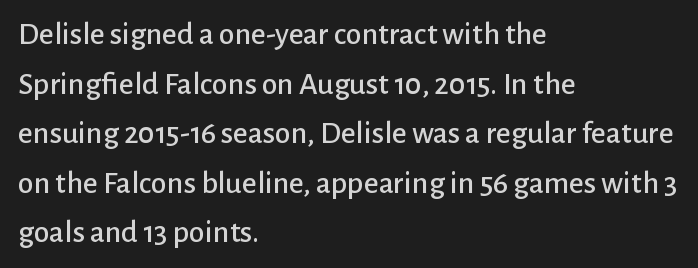
{"serif": "no", "italic": "no", "width": "normal", "stroke_contrast": "low", "x_height": "medium", "monospaced": "no", "underline": "no", "align": "left", "line_spacing": "normal", "line_spacing_ratio": 1.55, "letter_spacing": "normal", "letter_spacing_em": 0.0, "glyph_px": 32}
